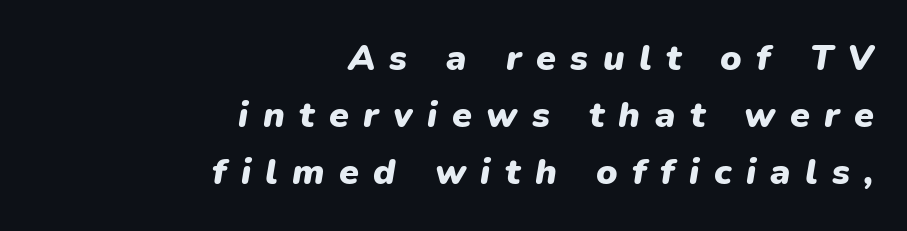
{"italic": "yes", "lean": "right", "slant_degrees": 9, "bold": "yes", "weight": "heavy", "width": "normal", "stroke_contrast": "low", "x_height": "medium", "monospaced": "no", "underline": "no", "align": "right", "line_spacing": "normal", "line_spacing_ratio": 1.59, "letter_spacing": "wide", "letter_spacing_em": 0.4, "glyph_px": 36}
